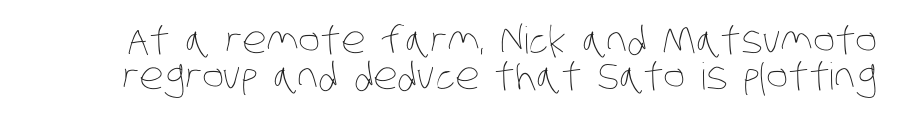
The image shows 37 px thin, condensed type; set tight line spacing (0.96x), normal letter spacing, not underlined; low stroke contrast and a large x-height.
